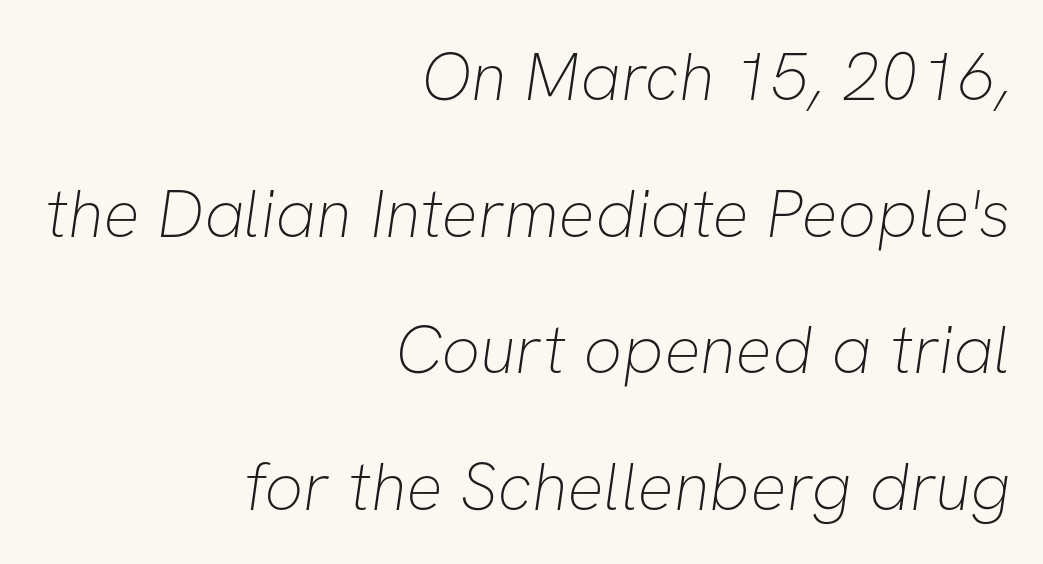
{"serif": "no", "bold": "no", "weight": "thin", "width": "normal", "stroke_contrast": "low", "x_height": "medium", "monospaced": "no", "underline": "no", "align": "right", "line_spacing": "loose", "line_spacing_ratio": 2.01, "letter_spacing": "normal", "letter_spacing_em": 0.0, "glyph_px": 68}
